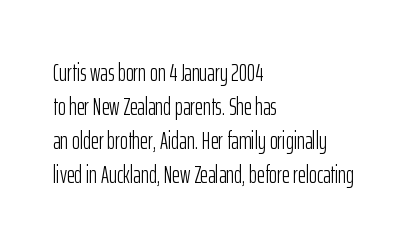
Decoration check: the copy has no underline. Teacher's note: observe the even left margin — that is flush-left alignment. Interline gaps are of average width in this sample. No chunkiness to these letters — they're not bold. These lines were composed using upright roman letters.
